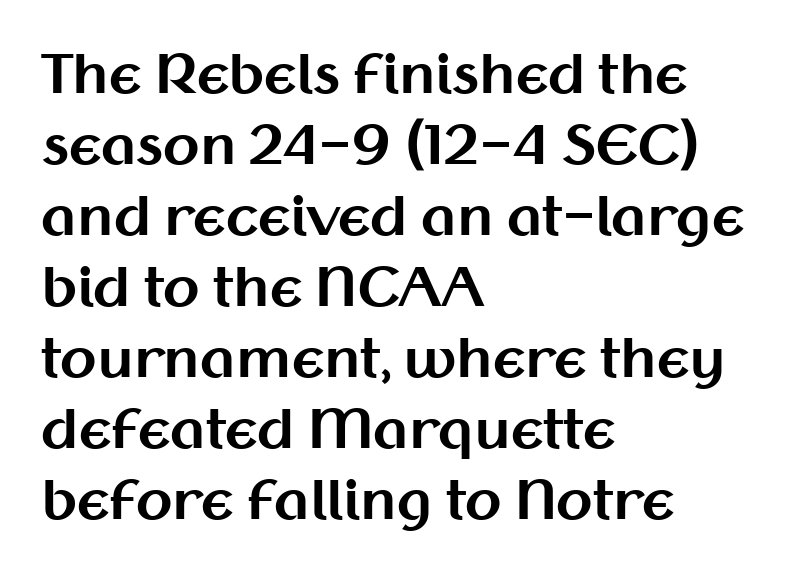
The image shows 53 px bold sans-serif type, upright; set left-aligned, normal line spacing (1.34x), normal letter spacing, not underlined; medium stroke contrast and a medium x-height.
